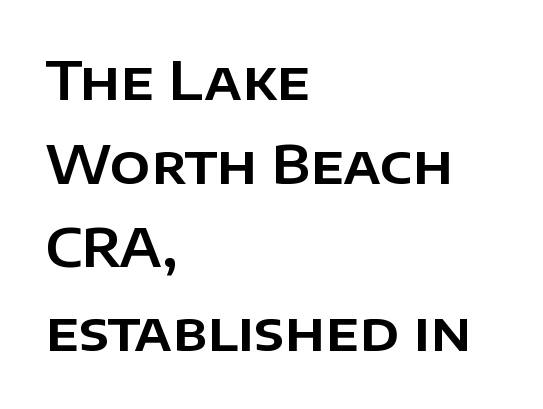
The image shows 53 px sans-serif type, upright; set left-aligned, normal line spacing (1.58x), normal letter spacing, not underlined; low stroke contrast and a large x-height.
